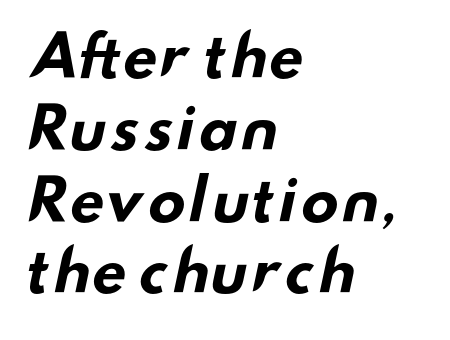
The image shows 57 px bold, wide sans-serif type; set left-aligned, normal line spacing (1.26x), normal letter spacing, not underlined; low stroke contrast and a small x-height.
